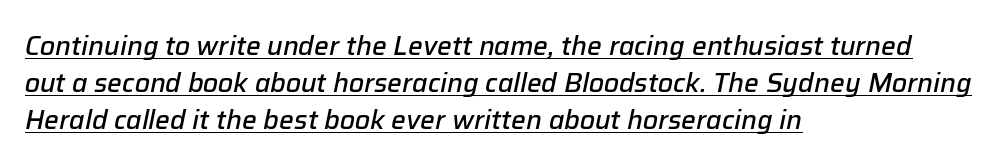
The image shows 26 px text type, italic (leaning right); set left-aligned, normal line spacing (1.42x), normal letter spacing, underlined.
